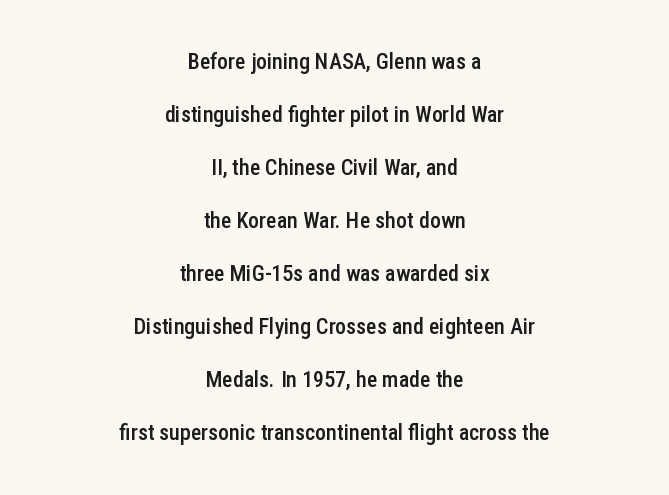
Q: Is the text bold? A: Semi-bold.
Q: Is the text italic (slanted)? A: No, it is upright.
Q: Is the text underlined? A: No.
Q: How is the paragraph aligned? A: Centered.
Q: Is the spacing between letters normal or unusually wide? A: Normal.
Q: Is the spacing between lines tight, normal or loose? A: Loose.
